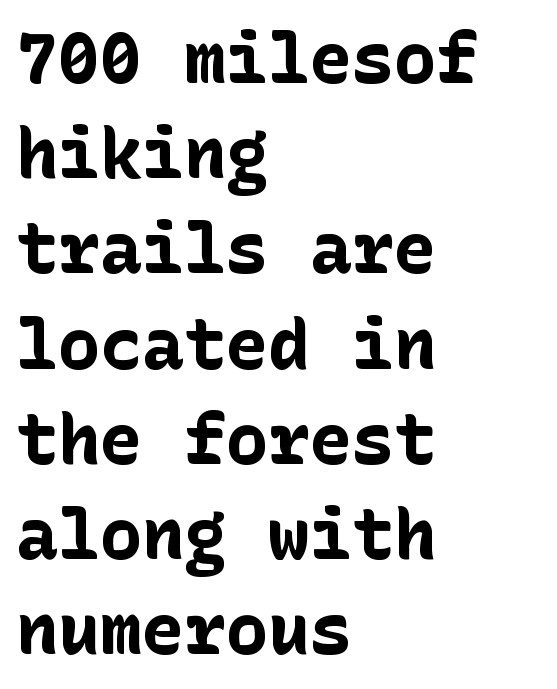
The image shows 70 px bold sans-serif type, upright; set left-aligned, normal line spacing (1.36x), normal letter spacing, not underlined; low stroke contrast and a medium x-height.
